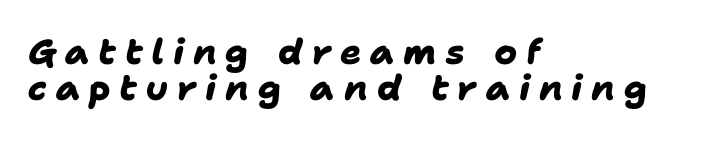
{"serif": "no", "bold": "yes", "weight": "heavy", "width": "normal", "stroke_contrast": "low", "x_height": "medium", "monospaced": "no", "underline": "no", "align": "left", "line_spacing": "tight", "line_spacing_ratio": 1.03, "letter_spacing": "wide", "letter_spacing_em": 0.25, "glyph_px": 35}
